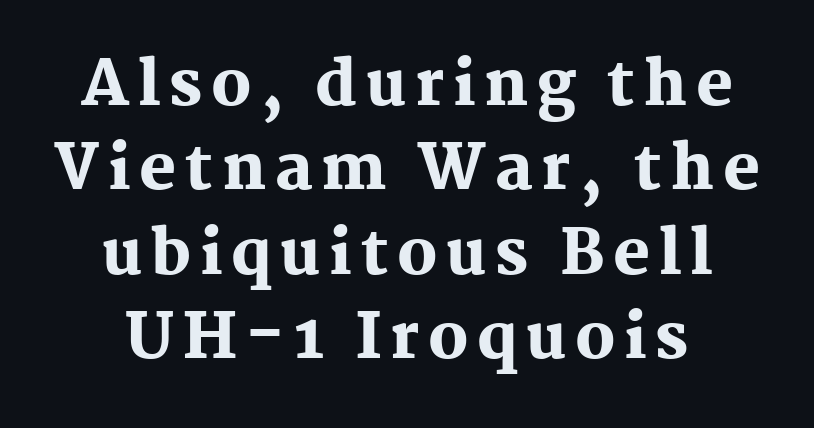
The image shows 62 px heavy serif type, upright; set centered, normal line spacing (1.36x), not underlined; medium stroke contrast and a medium x-height.
